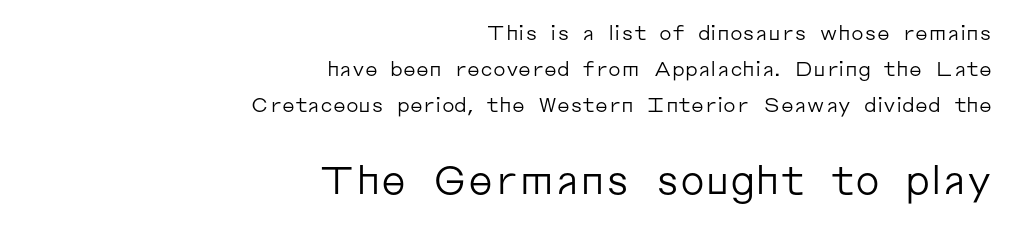
The image shows 39 px regular-weight sans-serif type, upright; set right-aligned, line spacing 1.8x, normal letter spacing, not underlined; the second (bottom) block is 1.95x larger; low stroke contrast and a medium x-height.
